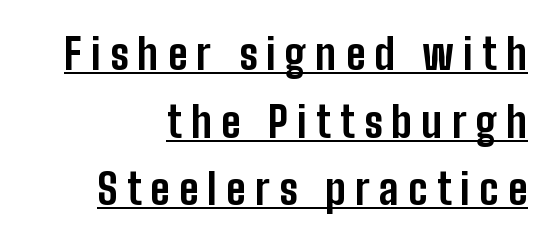
The image shows 42 px bold, condensed sans-serif type, upright; set right-aligned, normal line spacing (1.61x), unusually wide letter spacing (+0.22 em), underlined; low stroke contrast and a medium x-height.
